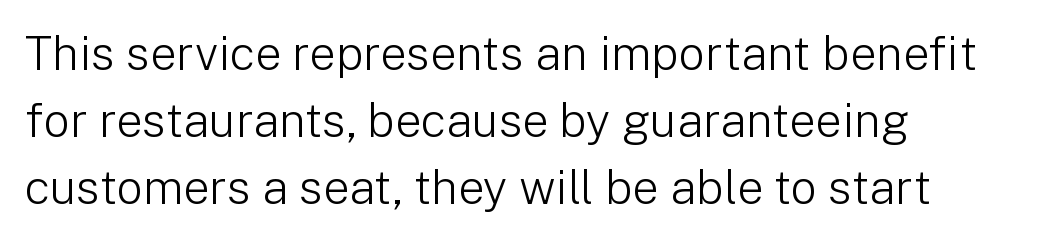
The image shows 47 px light sans-serif type, upright; set left-aligned, normal line spacing (1.43x), normal letter spacing, not underlined; low stroke contrast and a medium x-height.
